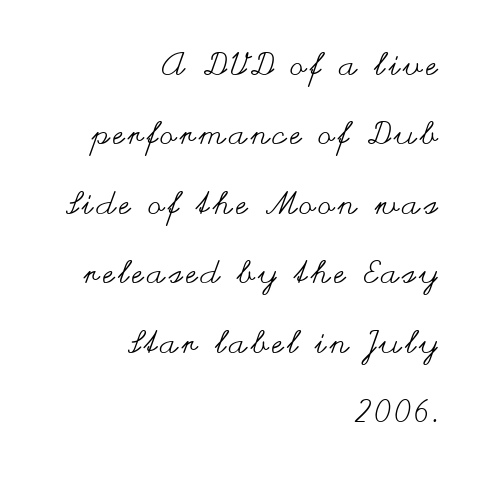
The image shows 32 px regular-weight, wide type; set right-aligned, loose line spacing (2.17x), not underlined; medium stroke contrast and a small x-height.
